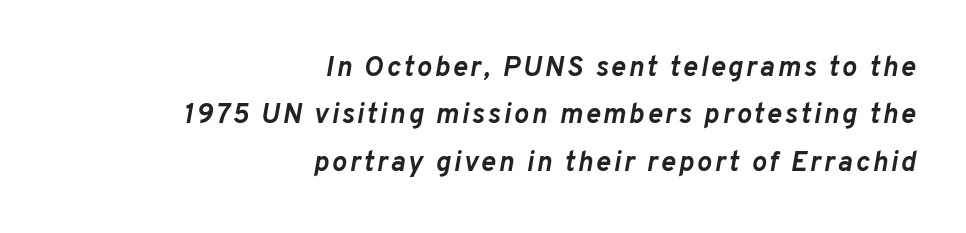
{"italic": "yes", "lean": "right", "slant_degrees": 10, "bold": "yes", "weight": "semibold", "width": "normal", "stroke_contrast": "low", "x_height": "medium", "monospaced": "no", "underline": "no", "align": "right", "line_spacing": "normal", "line_spacing_ratio": 1.69, "glyph_px": 28}
